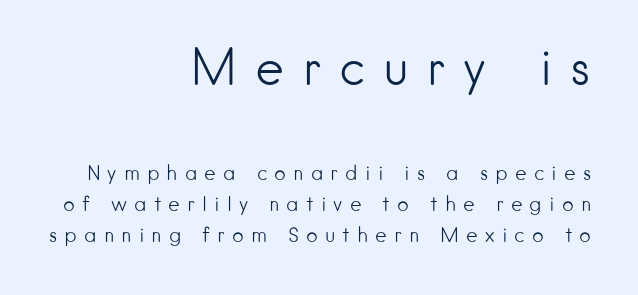
Spacing verdict: proportional, widths tailored to each character. Stroke terminals: plain, sans-serif. Large over small — that's the arrangement of the two blocks here. Posture: vertical. Regarding leading, the lines here are spaced in the standard way. Line endings align vertically; line beginnings do not.
